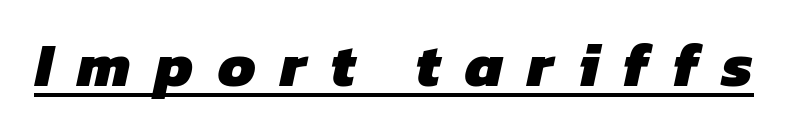
Q: Is the text bold? A: Yes.
Q: Is the typeface a serif or a sans-serif typeface? A: Sans-serif.
Q: Is the text underlined? A: Yes.
Q: Is the spacing between letters normal or unusually wide? A: Unusually wide.
Q: Width (condensed, normal, or wide)? A: Normal.
Q: Stroke contrast? A: Low.
Q: x-height? A: Medium.
Q: Monospaced? A: No.
